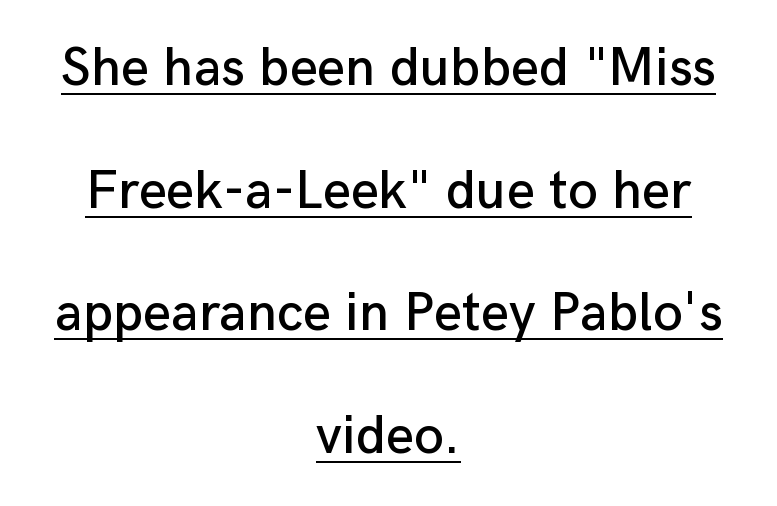
Q: Is the text italic (slanted)? A: No, it is upright.
Q: Is the typeface a serif or a sans-serif typeface? A: Sans-serif.
Q: Is the text underlined? A: Yes.
Q: How is the paragraph aligned? A: Centered.
Q: Is the spacing between letters normal or unusually wide? A: Normal.
Q: Is the spacing between lines tight, normal or loose? A: Loose.
Q: Width (condensed, normal, or wide)? A: Normal.
Q: Stroke contrast? A: Low.
Q: x-height? A: Medium.
Q: Monospaced? A: No.
